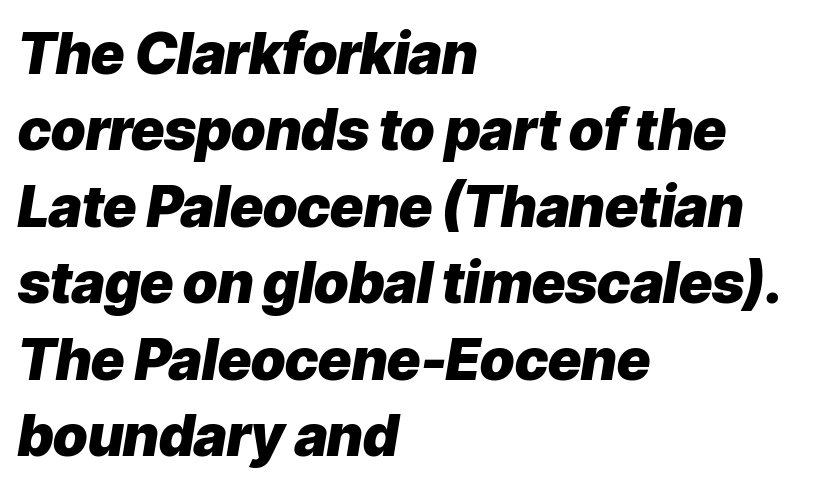
Q: Is the text bold? A: Yes.
Q: Is the text italic (slanted)? A: Yes, it leans right by about 9 degrees.
Q: Is the text underlined? A: No.
Q: How is the paragraph aligned? A: Left-aligned.
Q: Is the spacing between letters normal or unusually wide? A: Normal.
Q: Is the spacing between lines tight, normal or loose? A: Normal.
Q: Width (condensed, normal, or wide)? A: Normal.
Q: Stroke contrast? A: Low.
Q: x-height? A: Medium.
Q: Monospaced? A: No.
